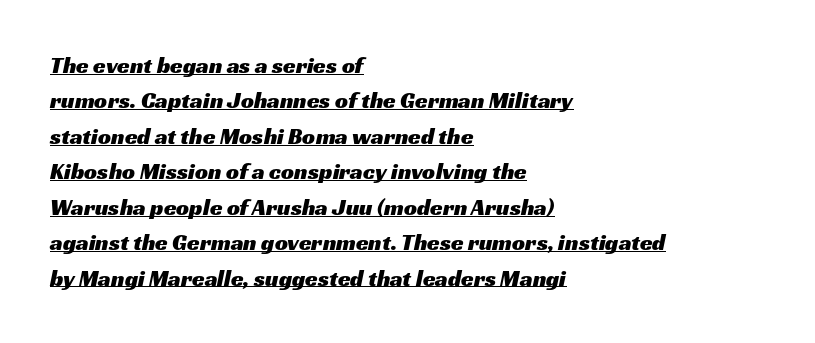
The image shows 23 px text type; set left-aligned, normal line spacing (1.54x), normal letter spacing, underlined.
